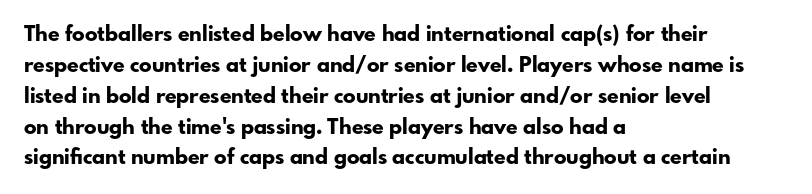
Posture: vertical. A classic flush-left, rag-right setting is used for this passage. Horizontal bands of white between lines are of average thickness. Each word holds together tightly as a unit, with standard inter-letter gaps. The font is running at its bold setting.
